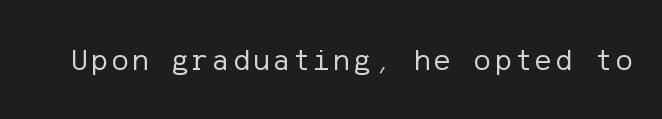
Q: Is the text bold? A: No.
Q: Is the text italic (slanted)? A: No, it is upright.
Q: Is the typeface a serif or a sans-serif typeface? A: Sans-serif.
Q: Is the text underlined? A: No.
Q: Width (condensed, normal, or wide)? A: Normal.
Q: Stroke contrast? A: Low.
Q: x-height? A: Medium.
